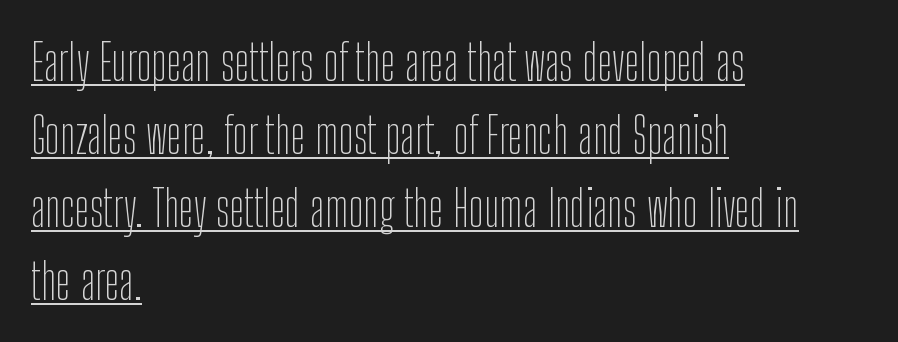
Q: Is the text bold? A: No.
Q: Is the text italic (slanted)? A: No, it is upright.
Q: Is the typeface a serif or a sans-serif typeface? A: Sans-serif.
Q: Is the text underlined? A: Yes.
Q: How is the paragraph aligned? A: Left-aligned.
Q: Is the spacing between letters normal or unusually wide? A: Normal.
Q: Is the spacing between lines tight, normal or loose? A: Normal.
Q: Width (condensed, normal, or wide)? A: Condensed.
Q: Stroke contrast? A: Low.
Q: x-height? A: Medium.
Q: Monospaced? A: No.
